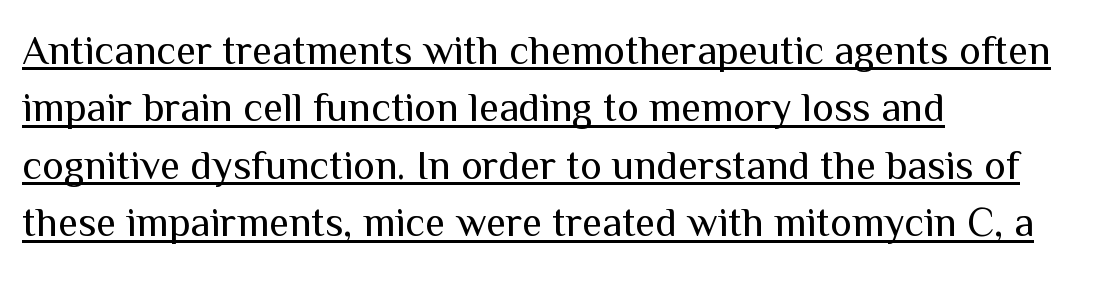
{"serif": "no", "italic": "no", "bold": "no", "weight": "regular", "width": "normal", "stroke_contrast": "medium", "x_height": "medium", "monospaced": "no", "underline": "yes", "align": "left", "line_spacing": "normal", "line_spacing_ratio": 1.4, "letter_spacing": "normal", "letter_spacing_em": 0.0, "glyph_px": 41}
